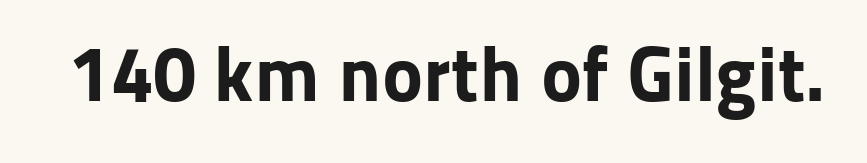
If you drew a line through each stem, it would be perfectly vertical. The line texture is even and compact thanks to regular tracking. Every letter is thick-stroked: bold, no question. Classification — sans serif.
